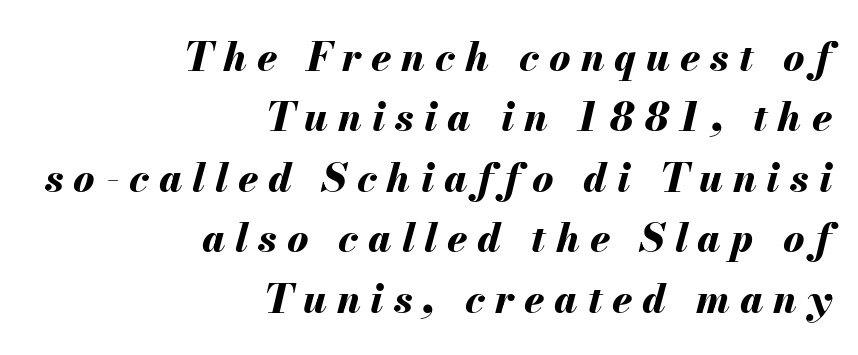
Leading matches the norm, producing a regular column. Set as a true bold cut, around the 700 mark. Slant detected: the letters are inclined. The rendering inserts visible extra space after every character. Spacing verdict: proportional, widths tailored to each character.
